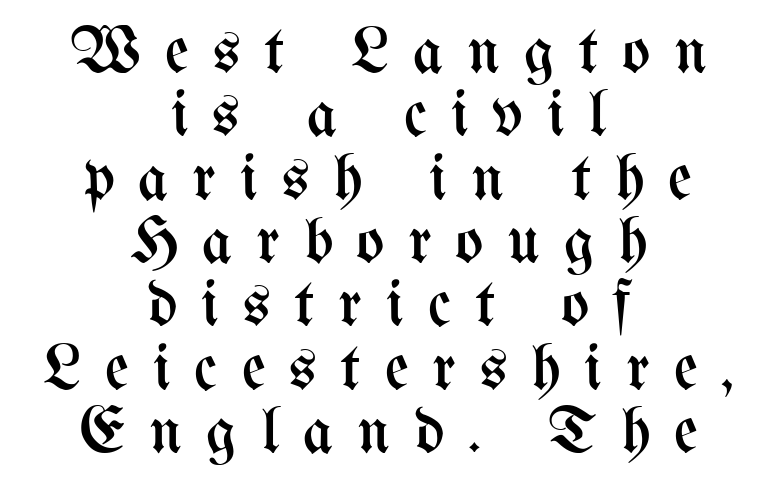
{"italic": "no", "bold": "no", "weight": "regular", "width": "condensed", "stroke_contrast": "medium", "x_height": "medium", "monospaced": "no", "underline": "no", "align": "center", "line_spacing": "tight", "line_spacing_ratio": 0.96, "letter_spacing": "wide", "letter_spacing_em": 0.36, "glyph_px": 66}
